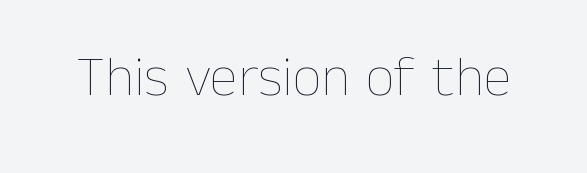
Q: Is the text bold? A: No.
Q: Is the text italic (slanted)? A: No, it is upright.
Q: Is the text underlined? A: No.
Q: Is the spacing between letters normal or unusually wide? A: Normal.
Q: Width (condensed, normal, or wide)? A: Normal.
Q: Stroke contrast? A: Low.
Q: x-height? A: Medium.
Q: Monospaced? A: No.
